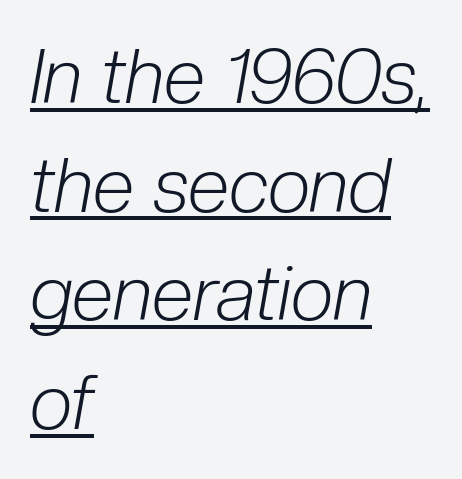
{"italic": "yes", "lean": "right", "slant_degrees": 10, "bold": "no", "weight": "light", "width": "condensed", "stroke_contrast": "low", "x_height": "medium", "monospaced": "no", "underline": "yes", "align": "left", "line_spacing": "normal", "line_spacing_ratio": 1.43, "letter_spacing": "normal", "letter_spacing_em": 0.0, "glyph_px": 76}
